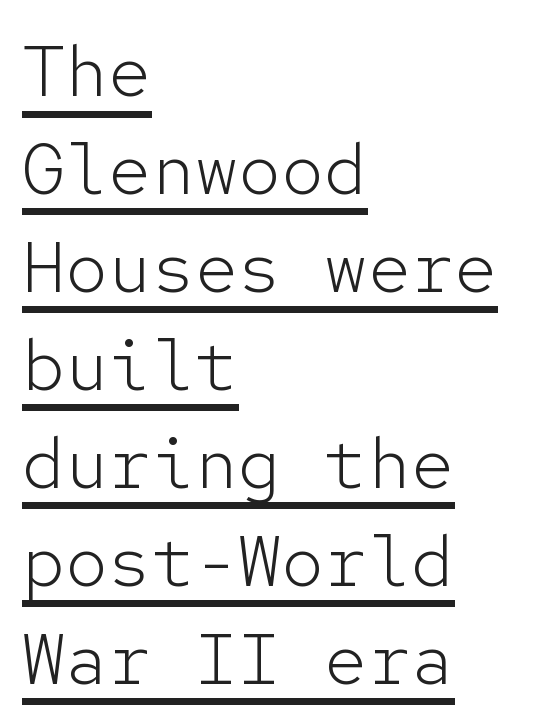
{"serif": "no", "italic": "no", "bold": "no", "weight": "light", "width": "normal", "stroke_contrast": "low", "x_height": "medium", "monospaced": "yes", "underline": "yes", "align": "left", "line_spacing": "normal", "line_spacing_ratio": 1.36, "letter_spacing": "normal", "letter_spacing_em": 0.0, "glyph_px": 72}
